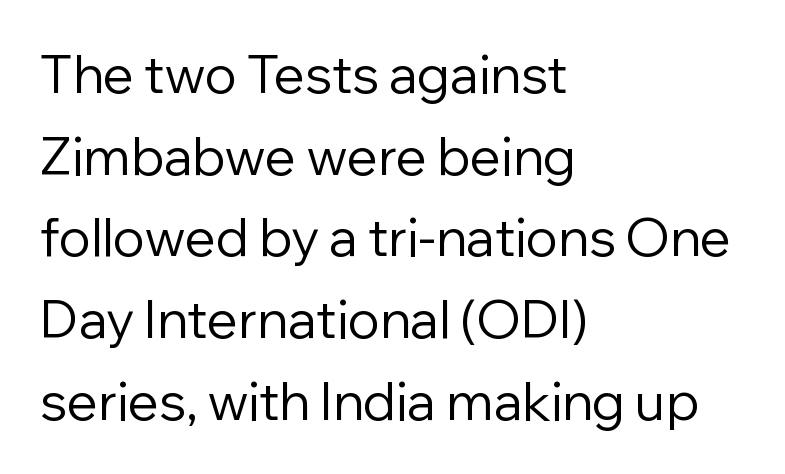
Q: Is the text bold? A: No.
Q: Is the text italic (slanted)? A: No, it is upright.
Q: Is the typeface a serif or a sans-serif typeface? A: Sans-serif.
Q: Is the text underlined? A: No.
Q: How is the paragraph aligned? A: Left-aligned.
Q: Is the spacing between letters normal or unusually wide? A: Normal.
Q: Is the spacing between lines tight, normal or loose? A: Normal.
Q: Width (condensed, normal, or wide)? A: Normal.
Q: Stroke contrast? A: Low.
Q: x-height? A: Medium.
Q: Monospaced? A: No.
